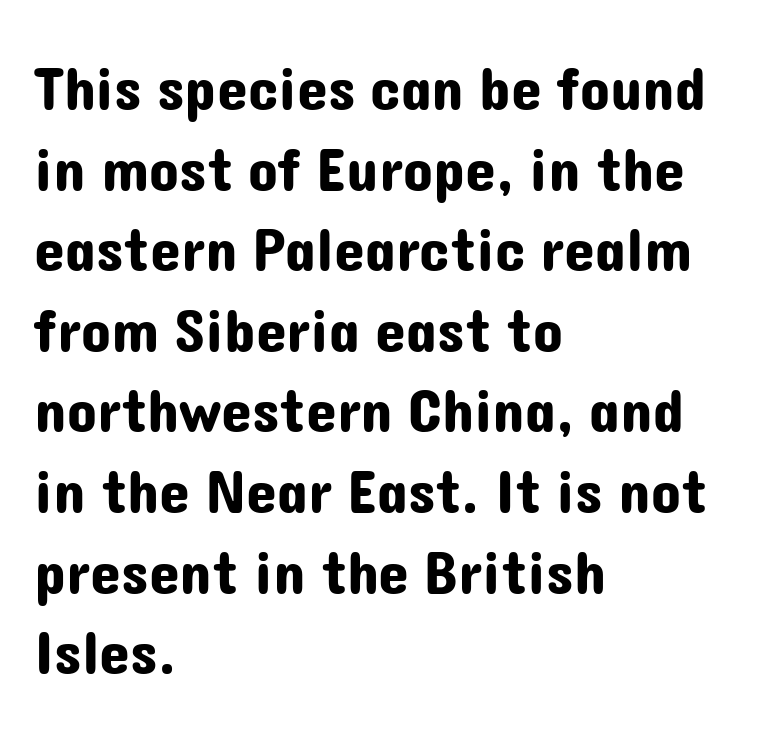
{"serif": "no", "italic": "no", "width": "normal", "stroke_contrast": "low", "x_height": "medium", "monospaced": "no", "underline": "no", "align": "left", "line_spacing": "normal", "line_spacing_ratio": 1.3, "letter_spacing": "normal", "letter_spacing_em": 0.0, "glyph_px": 62}
